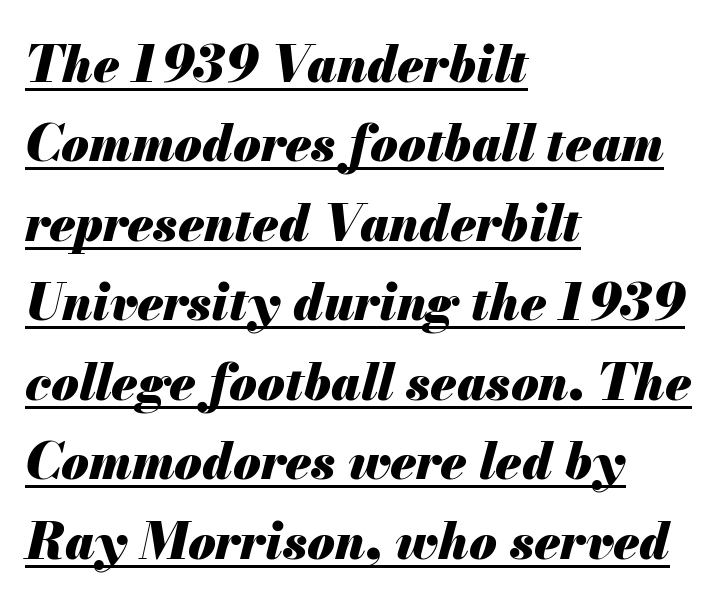
The image shows 50 px heavy type, italic (leaning right); set left-aligned, normal line spacing (1.59x), normal letter spacing, underlined; medium stroke contrast and a small x-height.
